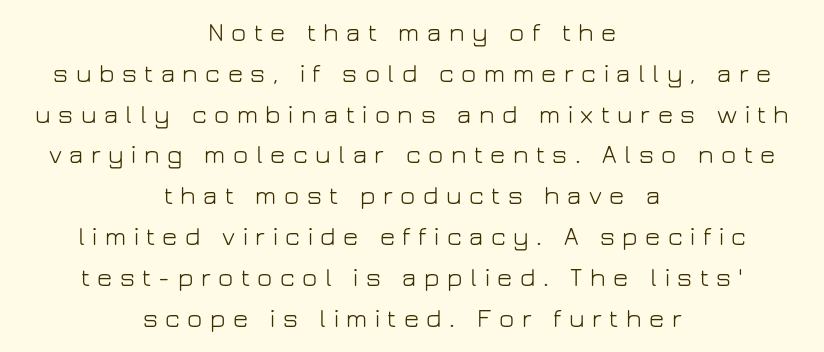
In CSS terms this would be text-align: center. The designer left line spacing at the default. Descenders hang freely into open space. Observe the wide spacing: letters keep a clear distance from each other.
